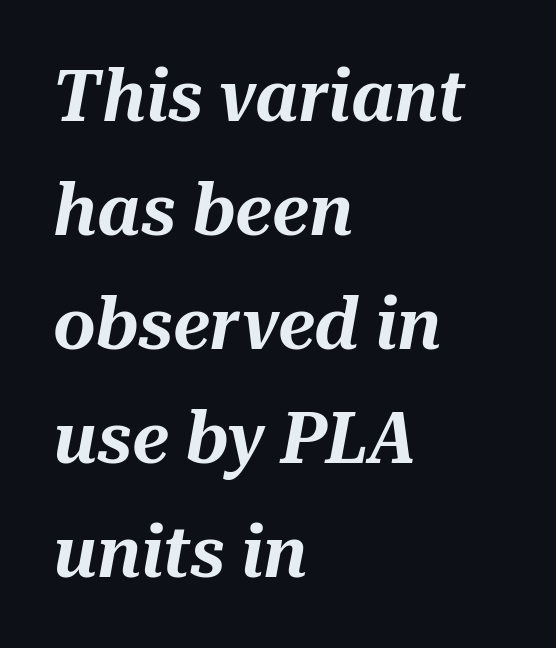
The image shows 73 px text type, italic (leaning right); set left-aligned, normal line spacing (1.56x), normal letter spacing, not underlined; medium stroke contrast and a medium x-height.
